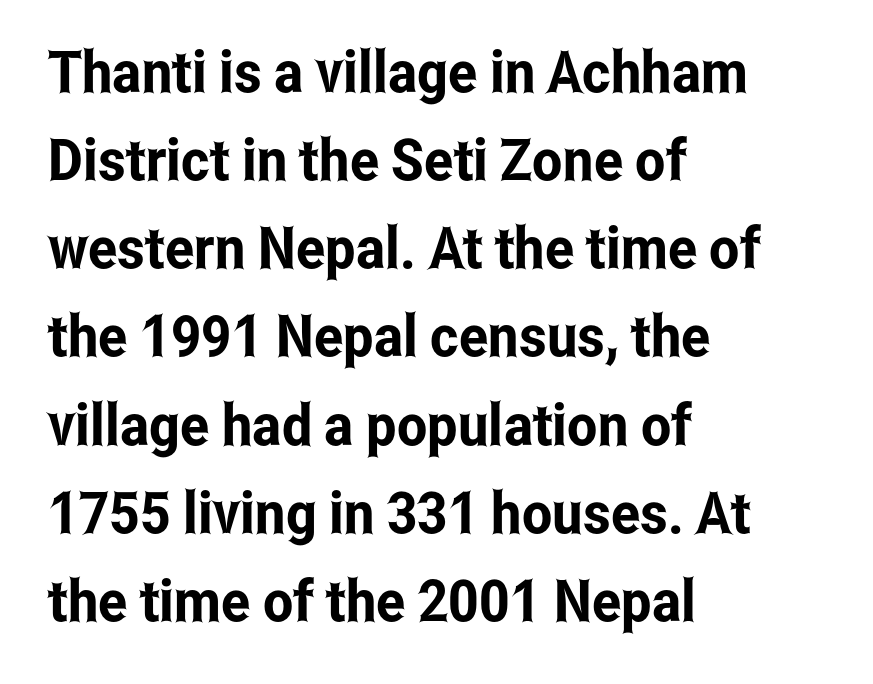
The image shows 58 px condensed sans-serif type, upright; set left-aligned, normal line spacing (1.52x), normal letter spacing, not underlined; low stroke contrast and a medium x-height.
